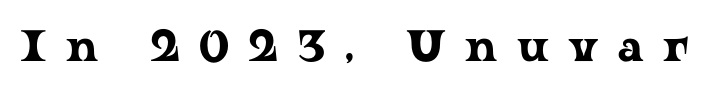
The image shows 44 px wide serif type, upright; set unusually wide letter spacing (+0.44 em), not underlined; low stroke contrast and a medium x-height.
